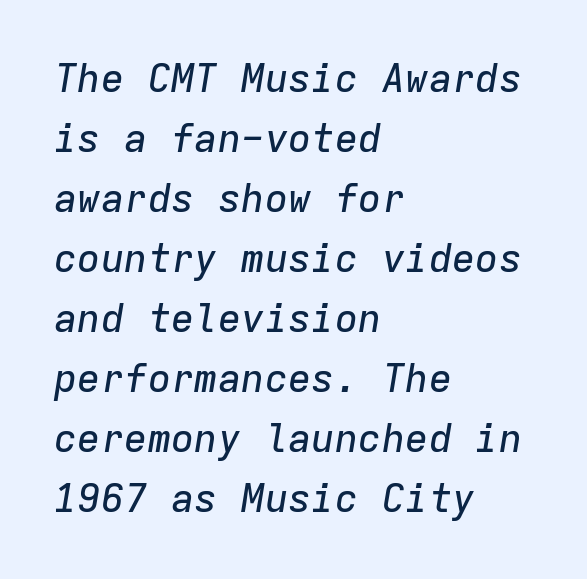
The image shows 39 px text type, italic (leaning right), monospaced; set left-aligned, normal line spacing (1.54x), normal letter spacing, not underlined; low stroke contrast and a medium x-height.
